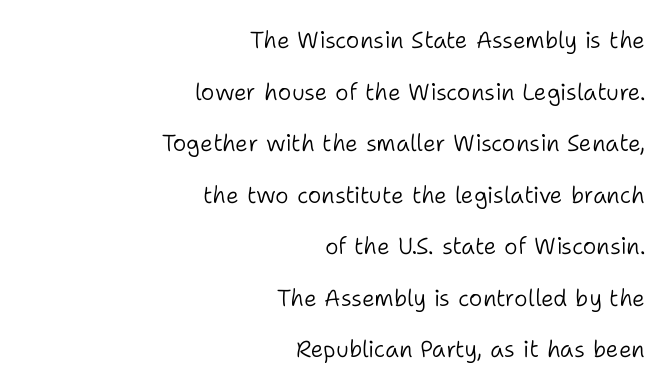
The image shows 23 px text type, upright; set right-aligned, loose line spacing (2.24x), normal letter spacing, not underlined.
